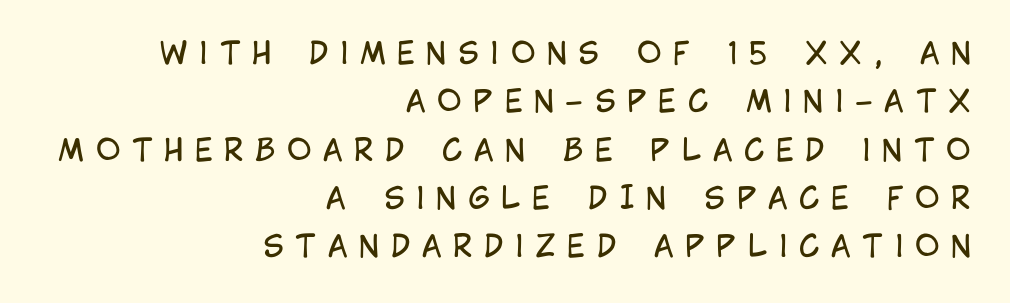
The image shows 30 px regular-weight, condensed sans-serif type, upright; set right-aligned, normal line spacing (1.61x), unusually wide letter spacing (+0.38 em), not underlined; low stroke contrast and a large x-height.
